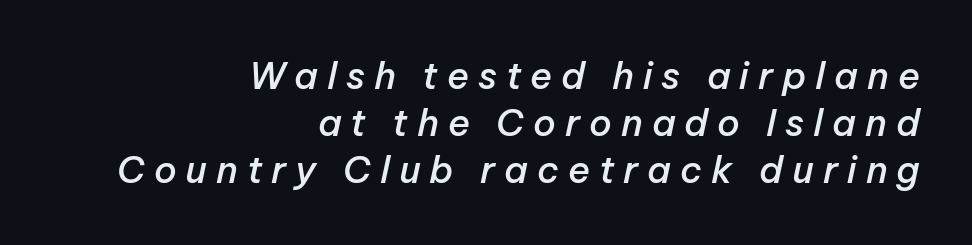
Q: Is the text bold? A: Semi-bold.
Q: Is the text italic (slanted)? A: Yes, it leans right by about 12 degrees.
Q: Is the text underlined? A: No.
Q: How is the paragraph aligned? A: Right-aligned.
Q: Is the spacing between letters normal or unusually wide? A: Unusually wide.
Q: Is the spacing between lines tight, normal or loose? A: Normal.
Q: Width (condensed, normal, or wide)? A: Normal.
Q: Stroke contrast? A: Low.
Q: x-height? A: Medium.
Q: Monospaced? A: No.
